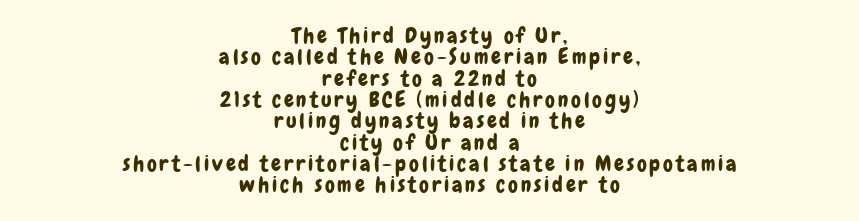
{"italic": "no", "underline": "no", "align": "center", "line_spacing": "tight", "line_spacing_ratio": 0.97, "glyph_px": 22}
